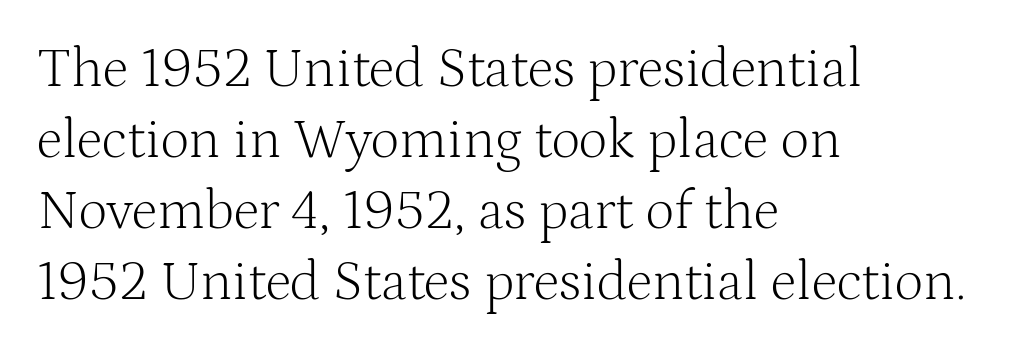
Q: Is the text bold? A: No.
Q: Is the text italic (slanted)? A: No, it is upright.
Q: Is the typeface a serif or a sans-serif typeface? A: Serif.
Q: Is the text underlined? A: No.
Q: How is the paragraph aligned? A: Left-aligned.
Q: Is the spacing between letters normal or unusually wide? A: Normal.
Q: Is the spacing between lines tight, normal or loose? A: Normal.
Q: Width (condensed, normal, or wide)? A: Normal.
Q: Stroke contrast? A: Medium.
Q: x-height? A: Medium.
Q: Monospaced? A: No.
